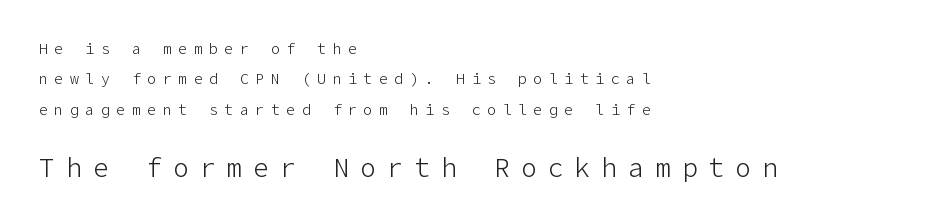
The image shows 26 px text type, upright; set left-aligned, loose line spacing (2.02x), unusually wide letter spacing (+0.43 em), not underlined; the second (bottom) block is 1.73x larger.
